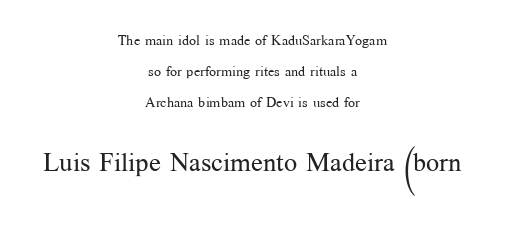
{"italic": "no", "bold": "no", "underline": "no", "align": "center", "line_spacing": "loose", "line_spacing_ratio": 2.22, "letter_spacing": "normal", "letter_spacing_em": 0.0, "larger_block": "second", "size_ratio": 1.86, "glyph_px": 26}
